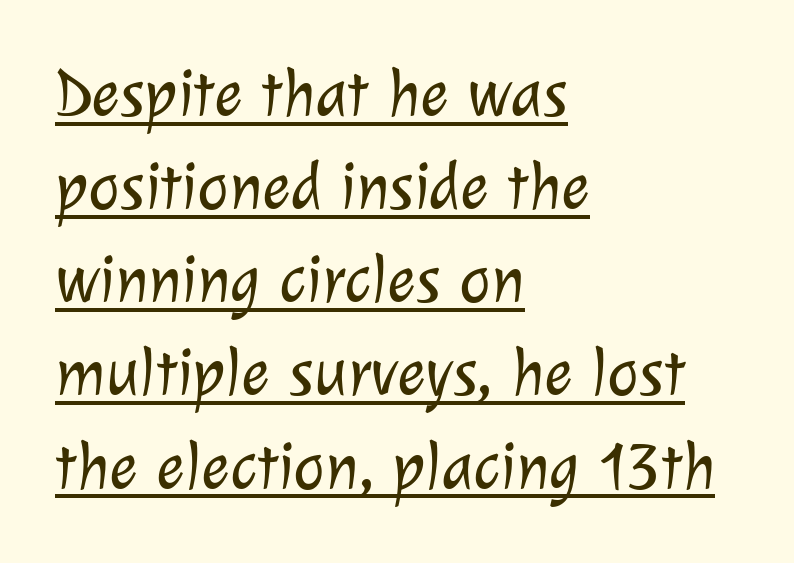
This is sans-serif lettering, the kind often seen on screens and signage. Whoever set this chose a conventional vertical rhythm. Do the characters align in a grid? No, the font is proportional. Stem width sits at or under what a default text font uses. Tracking value appears to be zero — textbook default spacing. Line starts are locked; line ends wander.
